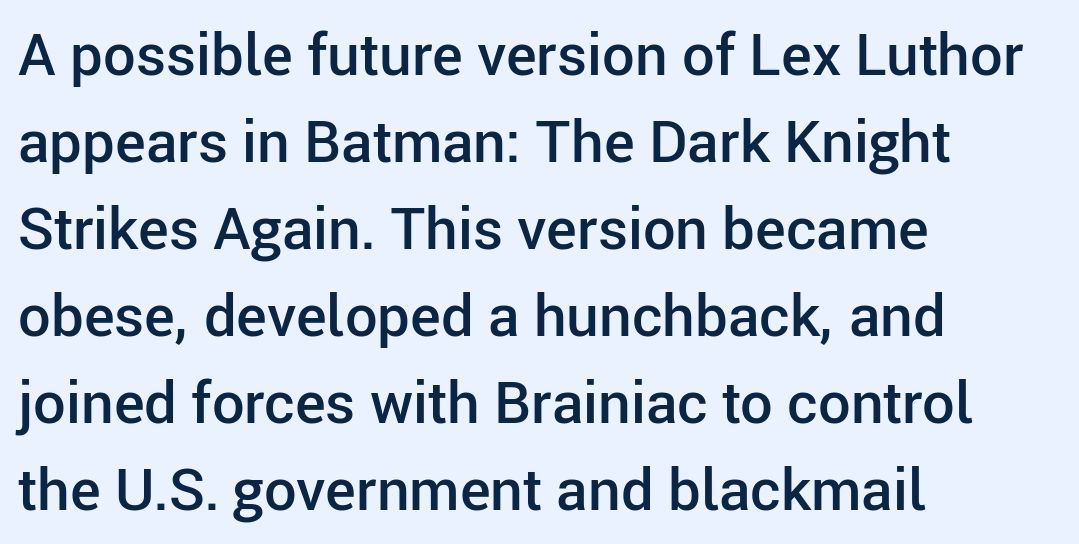
Q: Is the text bold? A: Semi-bold.
Q: Is the text italic (slanted)? A: No, it is upright.
Q: Is the typeface a serif or a sans-serif typeface? A: Sans-serif.
Q: Is the text underlined? A: No.
Q: How is the paragraph aligned? A: Left-aligned.
Q: Is the spacing between letters normal or unusually wide? A: Normal.
Q: Is the spacing between lines tight, normal or loose? A: Normal.
Q: Width (condensed, normal, or wide)? A: Normal.
Q: Stroke contrast? A: Low.
Q: x-height? A: Medium.
Q: Monospaced? A: No.
